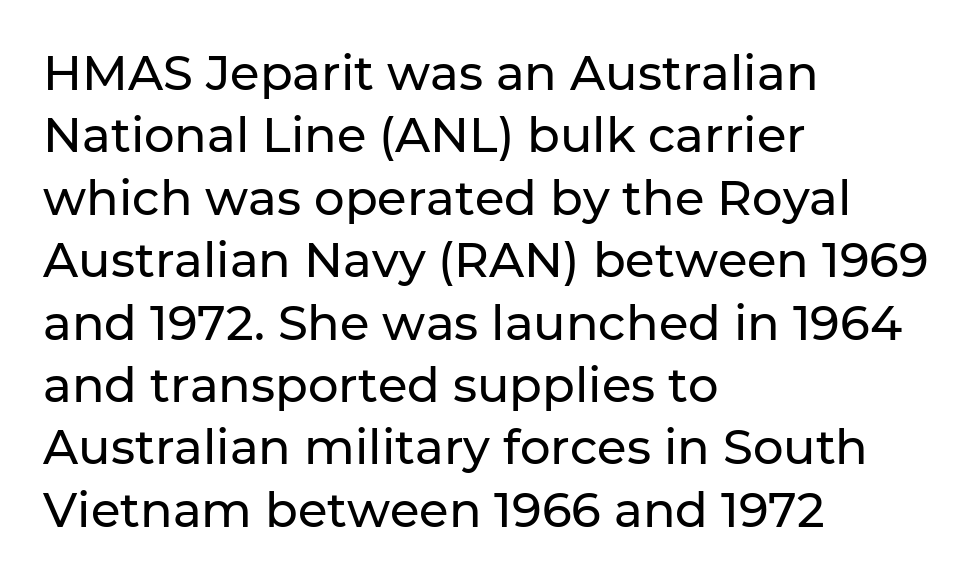
Q: Is the text italic (slanted)? A: No, it is upright.
Q: Is the typeface a serif or a sans-serif typeface? A: Sans-serif.
Q: Is the text underlined? A: No.
Q: How is the paragraph aligned? A: Left-aligned.
Q: Is the spacing between letters normal or unusually wide? A: Normal.
Q: Is the spacing between lines tight, normal or loose? A: Normal.
Q: Width (condensed, normal, or wide)? A: Normal.
Q: Stroke contrast? A: Low.
Q: x-height? A: Medium.
Q: Monospaced? A: No.
